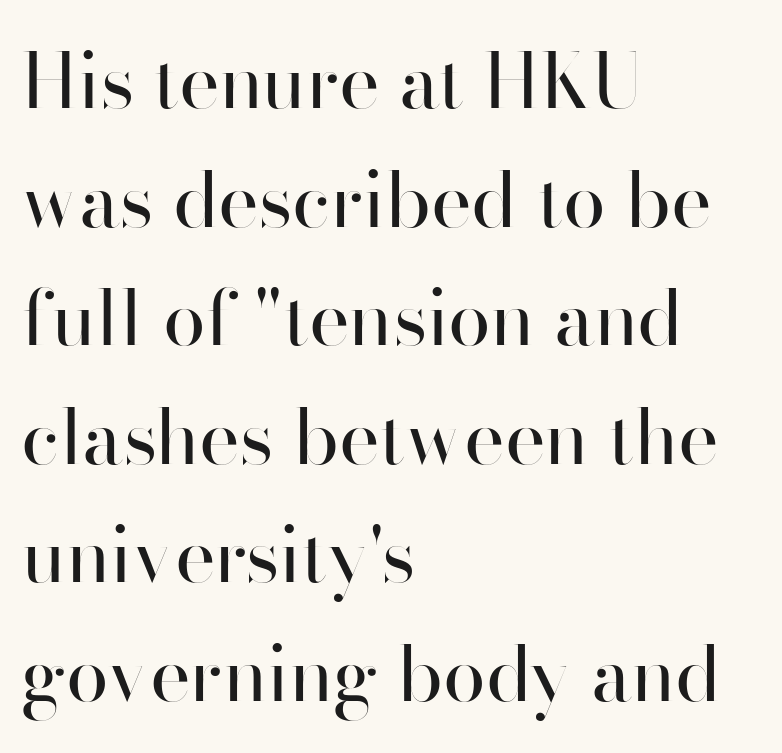
Observe the absence of serifs on each vertical stroke in this sample. In terms of letterspacing, this is plain default setting. Unbolded letterforms with no extra heft. The axis of the letterforms is exactly vertical.
